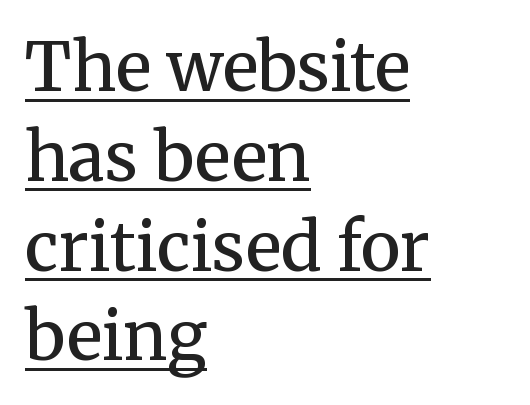
The image shows 67 px semibold serif type, upright; set left-aligned, normal line spacing (1.34x), normal letter spacing, underlined; medium stroke contrast and a medium x-height.
